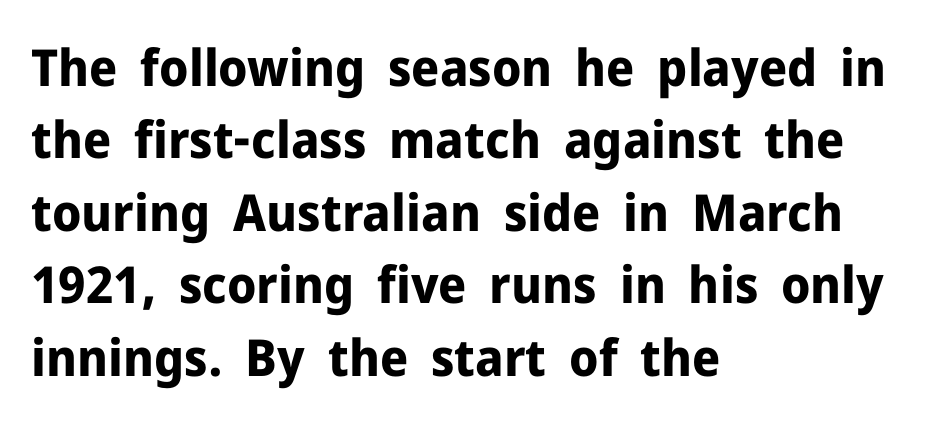
The image shows 51 px bold sans-serif type, upright; set left-aligned, normal line spacing (1.42x), normal letter spacing, not underlined; low stroke contrast and a medium x-height.
